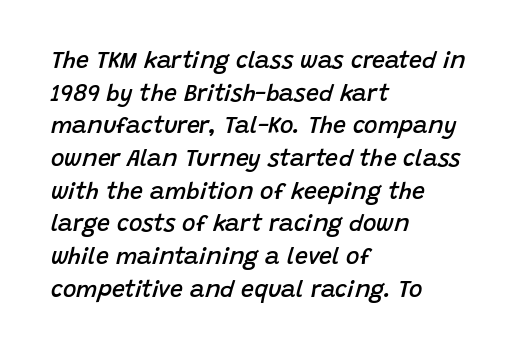
The image shows 23 px text type, italic (leaning right); set left-aligned, normal line spacing (1.42x), normal letter spacing, not underlined.
